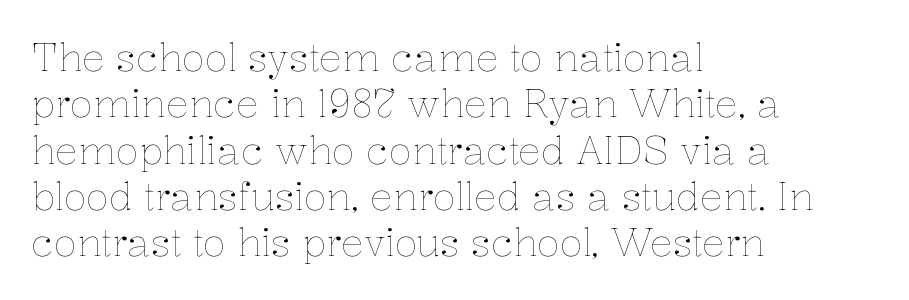
Q: Is the text bold? A: No.
Q: Is the text italic (slanted)? A: No, it is upright.
Q: Is the text underlined? A: No.
Q: How is the paragraph aligned? A: Left-aligned.
Q: Is the spacing between letters normal or unusually wide? A: Normal.
Q: Width (condensed, normal, or wide)? A: Normal.
Q: Stroke contrast? A: Low.
Q: x-height? A: Medium.
Q: Monospaced? A: No.
